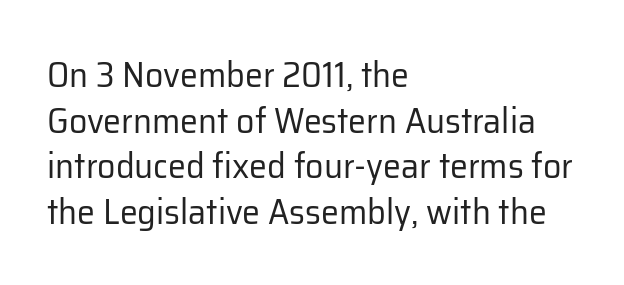
Q: Is the text bold? A: No.
Q: Is the text italic (slanted)? A: No, it is upright.
Q: Is the typeface a serif or a sans-serif typeface? A: Sans-serif.
Q: Is the text underlined? A: No.
Q: How is the paragraph aligned? A: Left-aligned.
Q: Is the spacing between letters normal or unusually wide? A: Normal.
Q: Is the spacing between lines tight, normal or loose? A: Normal.
Q: Width (condensed, normal, or wide)? A: Normal.
Q: Stroke contrast? A: Low.
Q: x-height? A: Medium.
Q: Monospaced? A: No.
